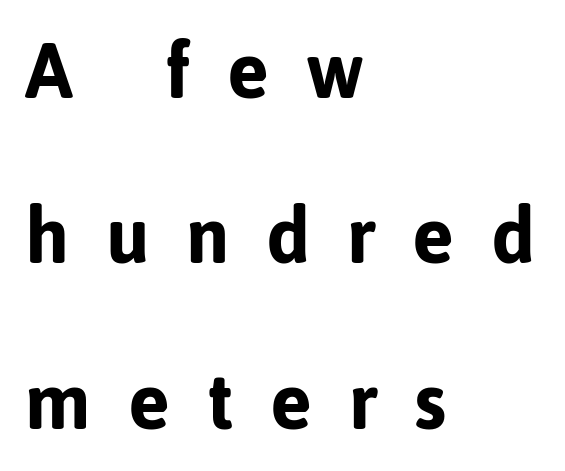
The image shows 78 px bold sans-serif type, upright; set left-aligned, loose line spacing (2.12x), unusually wide letter spacing (+0.47 em), not underlined; low stroke contrast and a medium x-height.
